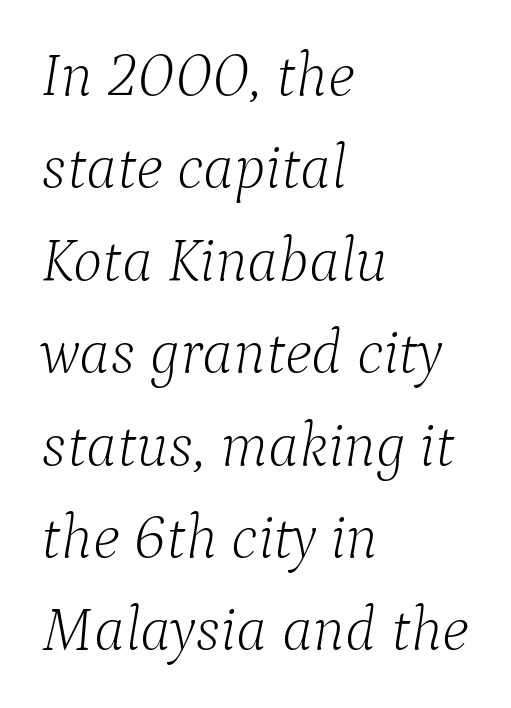
The rendering uses natural spacing where letterforms have individual widths. Words appear dense and cohesive because spacing is normal. The strokes are not fattened; the text isn't bold. Does the type have serifs? Yes, each stem ends in a small foot. A bare baseline throughout the passage.
